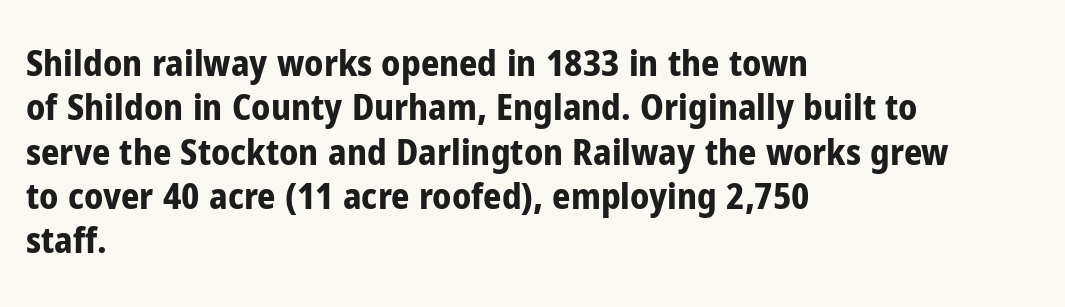
{"serif": "no", "italic": "no", "bold": "yes", "weight": "bold", "width": "condensed", "stroke_contrast": "low", "x_height": "medium", "monospaced": "no", "underline": "no", "align": "left", "line_spacing_ratio": 1.23, "letter_spacing": "normal", "letter_spacing_em": 0.0, "glyph_px": 36}
